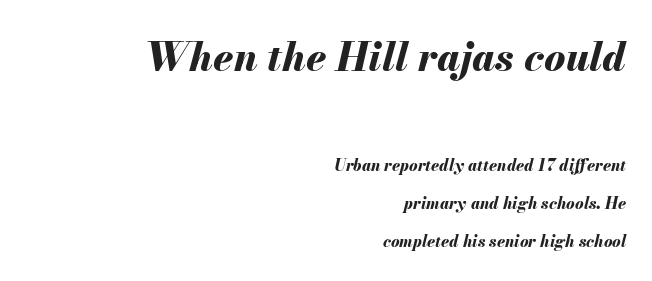
Note the varied advance widths — an 'i' is clearly narrower than an 'm'. The baseline area is clear. Notice how the passage keeps a crisp vertical edge on the right only. Is the type bold? Yes — the strokes are clearly thick and heavy. When letters slant like this, we call the style italic. The block sitting higher on the canvas is the one with enlarged characters.
